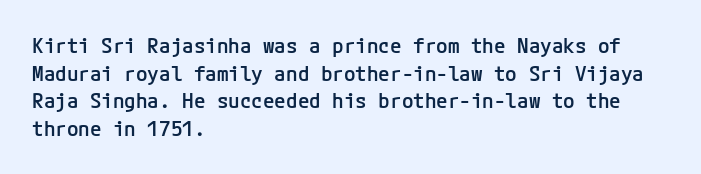
Q: Is the text bold? A: Semi-bold.
Q: Is the text italic (slanted)? A: No, it is upright.
Q: Is the text underlined? A: No.
Q: How is the paragraph aligned? A: Left-aligned.
Q: Is the spacing between letters normal or unusually wide? A: Normal.
Q: Is the spacing between lines tight, normal or loose? A: Normal.
